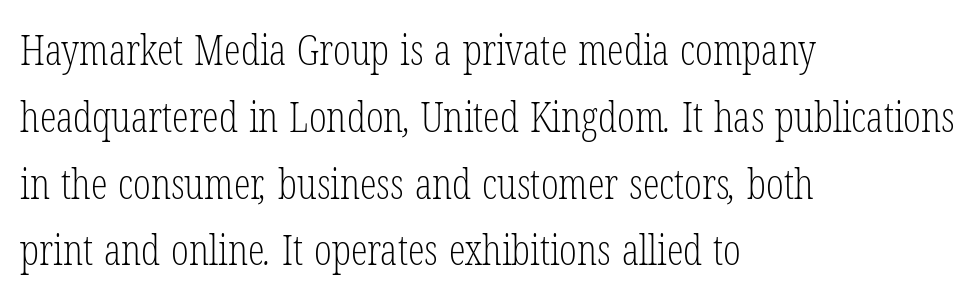
The image shows 42 px light, condensed serif type; set left-aligned, normal line spacing (1.59x), normal letter spacing, not underlined; low stroke contrast and a medium x-height.
